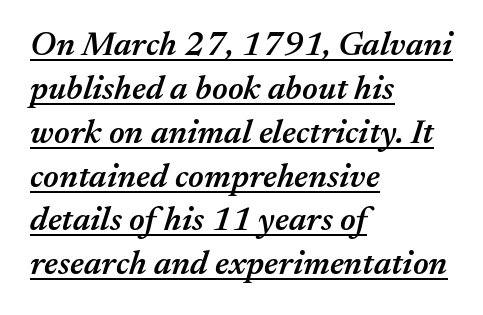
Q: Is the text bold? A: Semi-bold.
Q: Is the text italic (slanted)? A: Yes, it leans right by about 17 degrees.
Q: Is the text underlined? A: Yes.
Q: How is the paragraph aligned? A: Left-aligned.
Q: Is the spacing between letters normal or unusually wide? A: Normal.
Q: Is the spacing between lines tight, normal or loose? A: Normal.
Q: Width (condensed, normal, or wide)? A: Normal.
Q: Stroke contrast? A: Medium.
Q: x-height? A: Medium.
Q: Monospaced? A: No.
